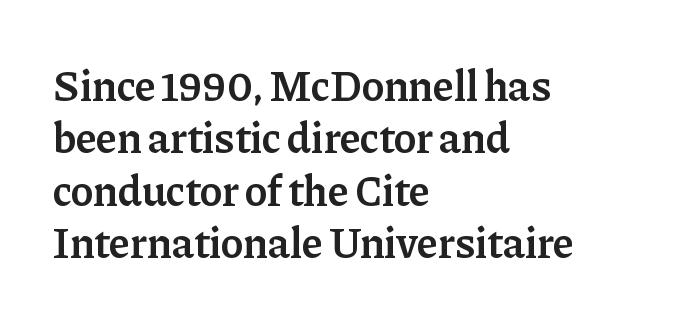
Q: Is the text bold? A: Semi-bold.
Q: Is the text italic (slanted)? A: No, it is upright.
Q: Is the typeface a serif or a sans-serif typeface? A: Serif.
Q: Is the text underlined? A: No.
Q: How is the paragraph aligned? A: Left-aligned.
Q: Is the spacing between letters normal or unusually wide? A: Normal.
Q: Width (condensed, normal, or wide)? A: Normal.
Q: Stroke contrast? A: Low.
Q: x-height? A: Medium.
Q: Monospaced? A: No.
